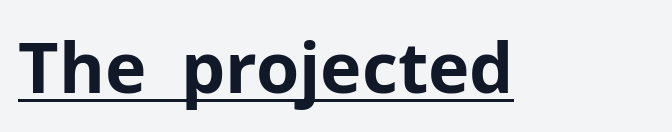
{"serif": "no", "italic": "no", "bold": "yes", "weight": "bold", "width": "normal", "stroke_contrast": "low", "x_height": "medium", "monospaced": "no", "underline": "yes", "letter_spacing": "normal", "letter_spacing_em": 0.0, "glyph_px": 70}
